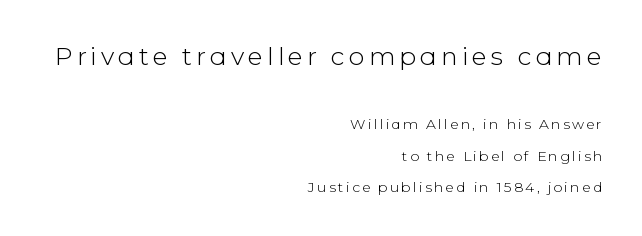
The image shows 25 px text type, upright; set right-aligned, loose line spacing (2.22x), not underlined; the first (top) block is 1.79x larger.
